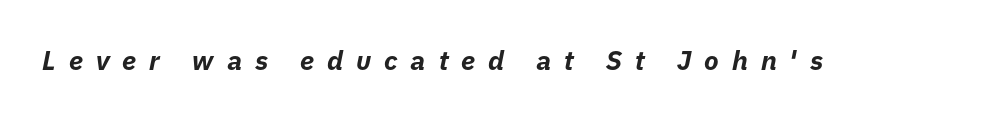
{"italic": "yes", "lean": "right", "slant_degrees": 11, "bold": "yes", "underline": "no", "letter_spacing": "wide", "letter_spacing_em": 0.48, "glyph_px": 27}
